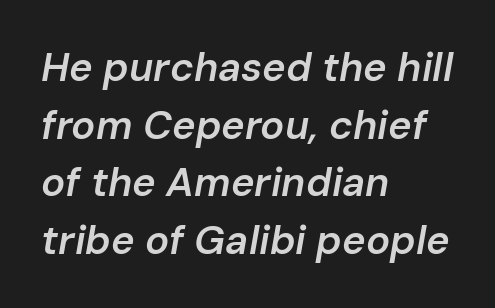
Horizontal bands of white between lines are of average thickness. Each letter keeps its own natural width here, so spacing adapts to shape. The paragraph has a hard left edge and a soft right edge. You could call the tracking neutral — neither tight nor loose. The letters are slanted; this is an italic face. Typographic density is moderately raised because the face is semibold.
